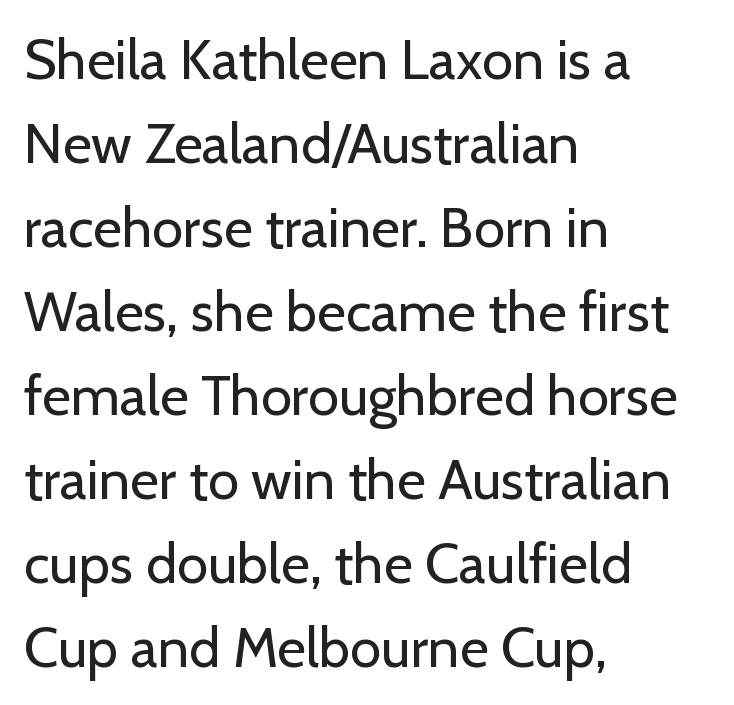
Inter-character spacing is left at the font's built-in metrics. Font category for this specimen: sans-serif. Each letter keeps its own natural width here, so spacing adapts to shape. Ascenders rise straight up at ninety degrees. Each new line begins a customary step beneath the previous one.
